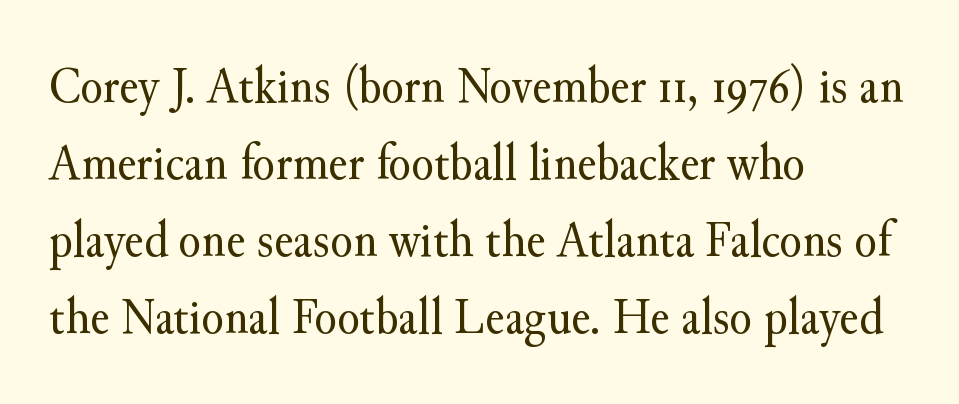
The image shows 52 px regular-weight serif type, upright; set left-aligned, normal line spacing (1.48x), normal letter spacing, not underlined; medium stroke contrast and a small x-height.
